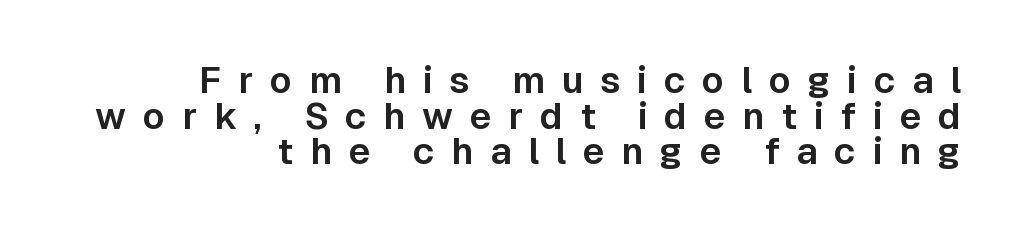
The lines are quadded right. Posture: vertical. Regarding serifs, this sample does without them. The letters advance in unequal steps, a hallmark of proportional type. Each row of text sits above clean, open space.
